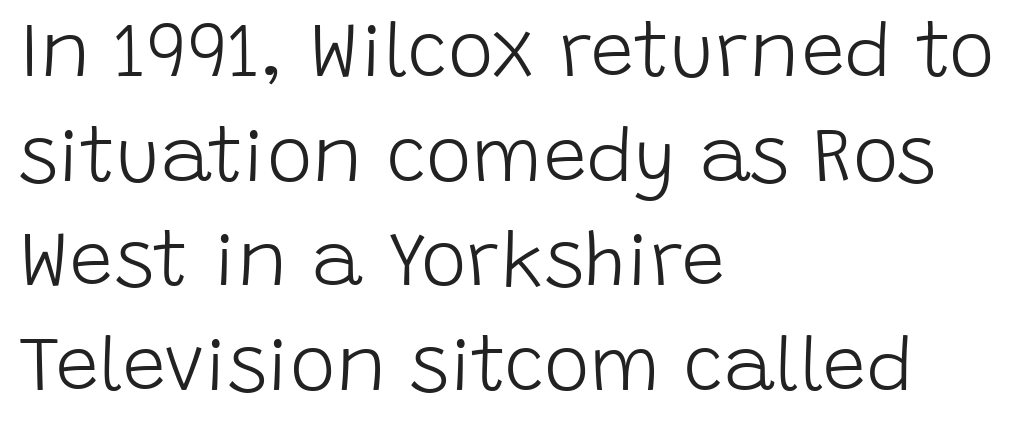
Q: Is the text bold? A: No.
Q: Is the text italic (slanted)? A: No, it is upright.
Q: Is the typeface a serif or a sans-serif typeface? A: Sans-serif.
Q: Is the text underlined? A: No.
Q: How is the paragraph aligned? A: Left-aligned.
Q: Is the spacing between letters normal or unusually wide? A: Normal.
Q: Is the spacing between lines tight, normal or loose? A: Normal.
Q: Width (condensed, normal, or wide)? A: Normal.
Q: Stroke contrast? A: Low.
Q: x-height? A: Large.
Q: Monospaced? A: No.
